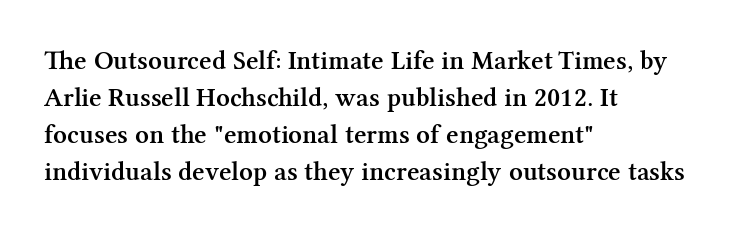
Q: Is the text bold? A: Semi-bold.
Q: Is the text italic (slanted)? A: No, it is upright.
Q: Is the text underlined? A: No.
Q: How is the paragraph aligned? A: Left-aligned.
Q: Is the spacing between letters normal or unusually wide? A: Normal.
Q: Is the spacing between lines tight, normal or loose? A: Normal.
